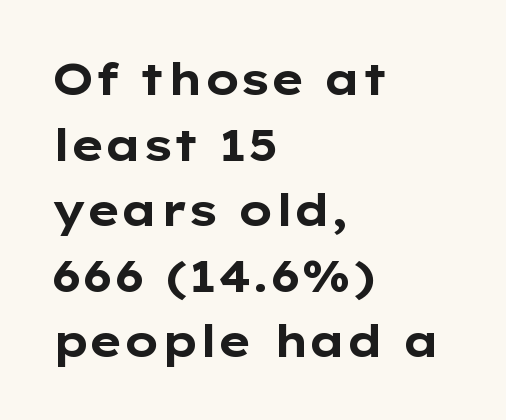
Q: Is the text bold? A: Yes.
Q: Is the text italic (slanted)? A: No, it is upright.
Q: Is the typeface a serif or a sans-serif typeface? A: Sans-serif.
Q: Is the text underlined? A: No.
Q: How is the paragraph aligned? A: Left-aligned.
Q: Is the spacing between letters normal or unusually wide? A: Normal.
Q: Is the spacing between lines tight, normal or loose? A: Normal.
Q: Width (condensed, normal, or wide)? A: Wide.
Q: Stroke contrast? A: Low.
Q: x-height? A: Medium.
Q: Monospaced? A: No.
